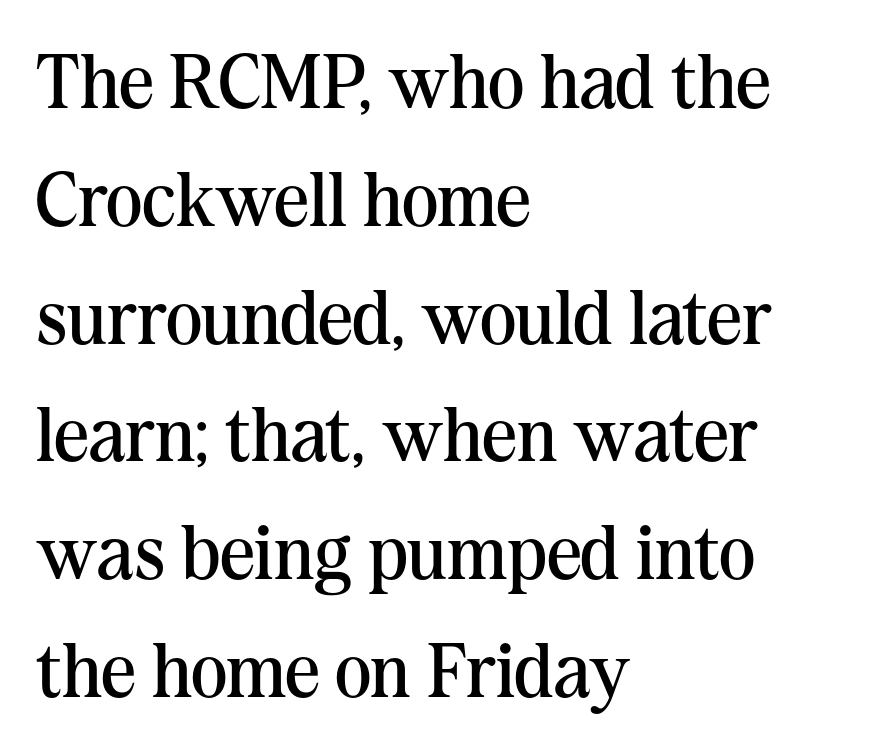
Q: Is the text bold? A: No.
Q: Is the text italic (slanted)? A: No, it is upright.
Q: Is the typeface a serif or a sans-serif typeface? A: Serif.
Q: Is the text underlined? A: No.
Q: How is the paragraph aligned? A: Left-aligned.
Q: Is the spacing between letters normal or unusually wide? A: Normal.
Q: Is the spacing between lines tight, normal or loose? A: Normal.
Q: Width (condensed, normal, or wide)? A: Normal.
Q: Stroke contrast? A: Medium.
Q: x-height? A: Medium.
Q: Monospaced? A: No.
